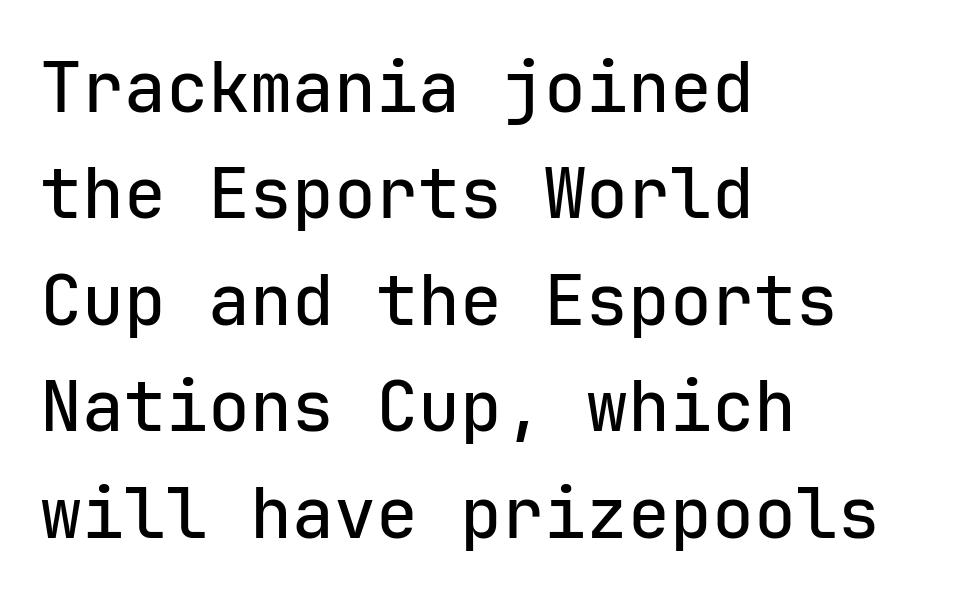
Q: Is the text italic (slanted)? A: No, it is upright.
Q: Is the typeface a serif or a sans-serif typeface? A: Sans-serif.
Q: Is the text underlined? A: No.
Q: How is the paragraph aligned? A: Left-aligned.
Q: Is the spacing between letters normal or unusually wide? A: Normal.
Q: Is the spacing between lines tight, normal or loose? A: Normal.
Q: Width (condensed, normal, or wide)? A: Normal.
Q: Stroke contrast? A: Low.
Q: x-height? A: Medium.
Q: Monospaced? A: Yes.
